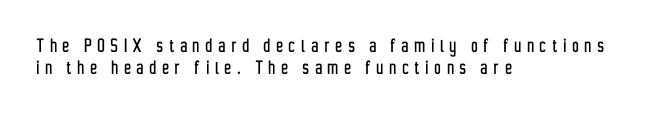
{"italic": "no", "underline": "no", "align": "left", "line_spacing": "tight", "line_spacing_ratio": 0.99, "letter_spacing": "wide", "letter_spacing_em": 0.28, "glyph_px": 22}
